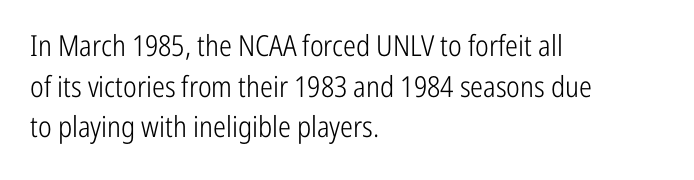
This sample is left-justified, so line endings fall wherever the words run out. On a weight scale, this lands at 450 or below. A typesetter would call this proportional, since set widths differ per character. The lettering holds an erect, upright posture throughout.
